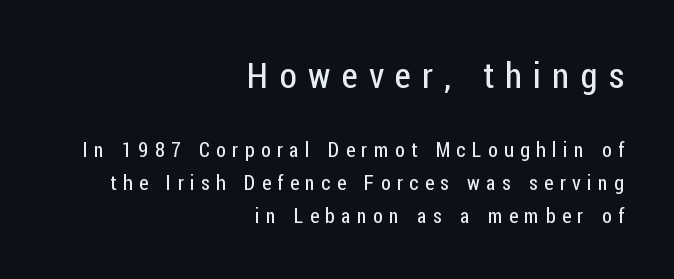
Q: Is the text bold? A: No.
Q: Is the text italic (slanted)? A: No, it is upright.
Q: Is the typeface a serif or a sans-serif typeface? A: Sans-serif.
Q: Is the text underlined? A: No.
Q: How is the paragraph aligned? A: Right-aligned.
Q: Is the spacing between letters normal or unusually wide? A: Unusually wide.
Q: Is the spacing between lines tight, normal or loose? A: Normal.
Q: Which block of text is set in a larger size, the first (top) or the second (bottom)? A: The first (top) one.
Q: Width (condensed, normal, or wide)? A: Condensed.
Q: Stroke contrast? A: Low.
Q: x-height? A: Medium.
Q: Monospaced? A: No.
